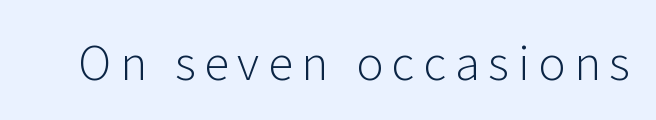
{"serif": "no", "italic": "no", "bold": "no", "weight": "light", "width": "normal", "stroke_contrast": "low", "x_height": "medium", "monospaced": "no", "underline": "no", "glyph_px": 46}
